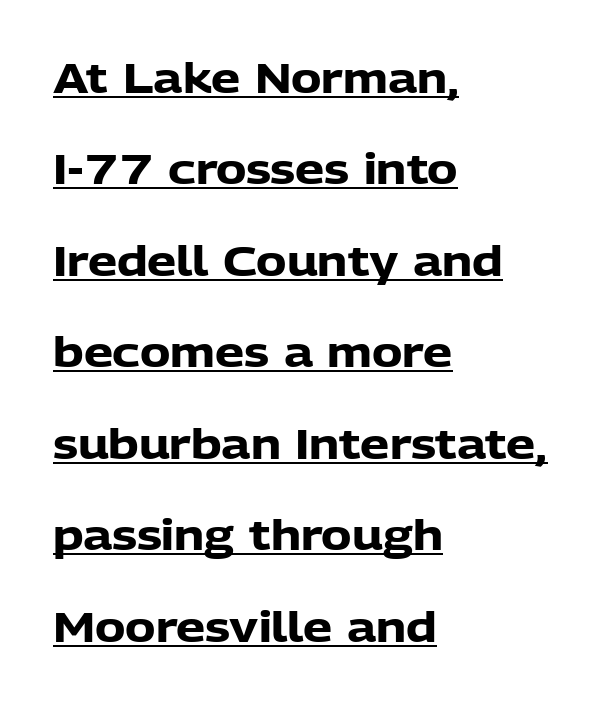
Q: Is the text bold? A: Yes.
Q: Is the text italic (slanted)? A: No, it is upright.
Q: Is the typeface a serif or a sans-serif typeface? A: Sans-serif.
Q: Is the text underlined? A: Yes.
Q: How is the paragraph aligned? A: Left-aligned.
Q: Is the spacing between letters normal or unusually wide? A: Normal.
Q: Is the spacing between lines tight, normal or loose? A: Loose.
Q: Width (condensed, normal, or wide)? A: Normal.
Q: Stroke contrast? A: Low.
Q: x-height? A: Medium.
Q: Monospaced? A: No.
